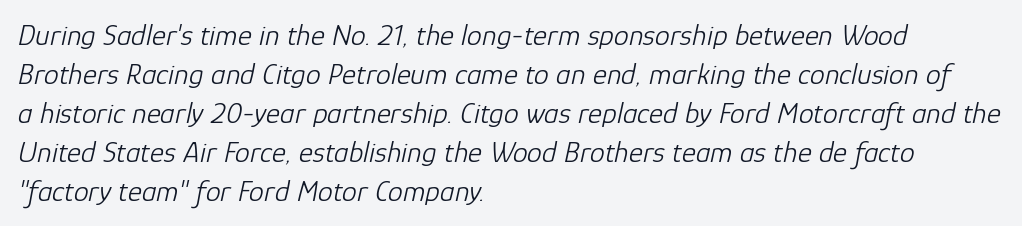
{"italic": "yes", "lean": "right", "slant_degrees": 12, "bold": "no", "weight": "light", "width": "normal", "stroke_contrast": "low", "x_height": "medium", "monospaced": "no", "underline": "no", "align": "left", "line_spacing": "normal", "line_spacing_ratio": 1.3, "letter_spacing": "normal", "letter_spacing_em": 0.0, "glyph_px": 30}
